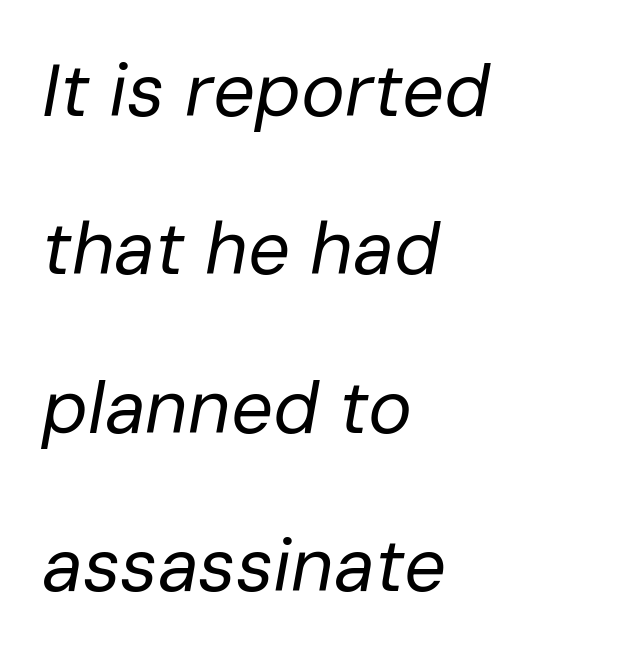
Spacing between characters is what you'd get straight out of the box. You could not count columns in this text — the font is proportionally spaced. The passage shown leans; its letterforms are oblique. Leading: increased.
